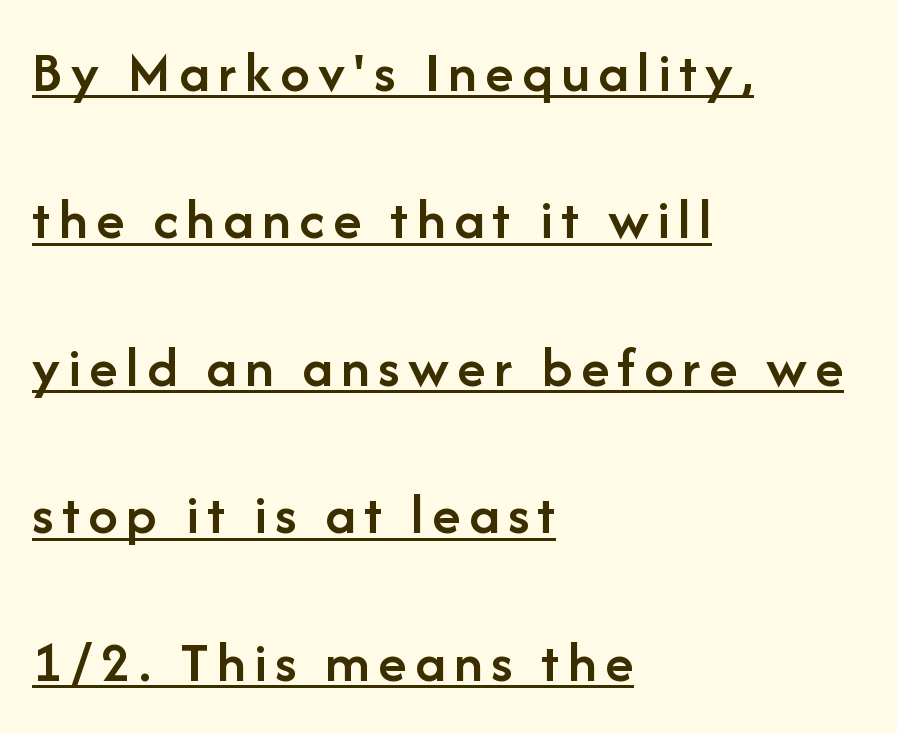
Q: Is the text bold? A: Semi-bold.
Q: Is the text italic (slanted)? A: No, it is upright.
Q: Is the typeface a serif or a sans-serif typeface? A: Sans-serif.
Q: Is the text underlined? A: Yes.
Q: How is the paragraph aligned? A: Left-aligned.
Q: Is the spacing between lines tight, normal or loose? A: Loose.
Q: Width (condensed, normal, or wide)? A: Normal.
Q: Stroke contrast? A: Low.
Q: x-height? A: Medium.
Q: Monospaced? A: No.
